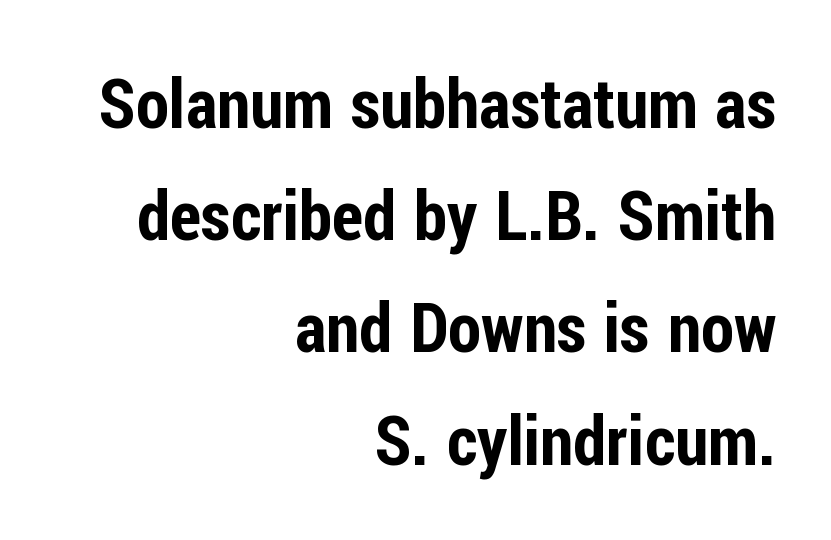
The image shows 68 px condensed sans-serif type, upright; set right-aligned, normal line spacing (1.65x), normal letter spacing, not underlined; low stroke contrast and a medium x-height.
